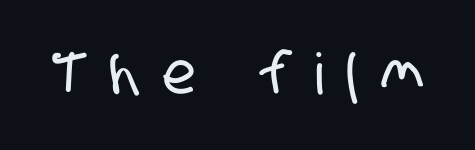
Regarding serifs, this sample does without them. Loose tracking; the words dissolve into strings of separated letters. Descenders are the only things crossing below the line. Proportional: the letters do not fall into vertical columns.
